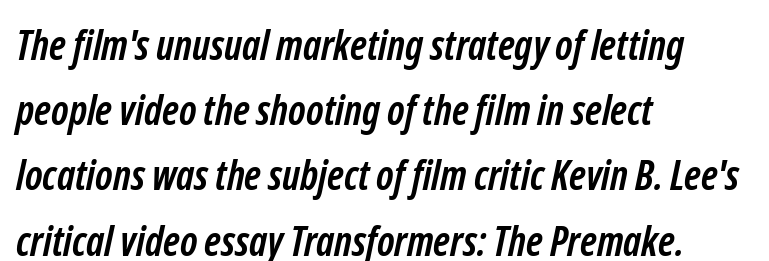
Q: Is the text bold? A: Yes.
Q: Is the typeface a serif or a sans-serif typeface? A: Sans-serif.
Q: Is the text underlined? A: No.
Q: How is the paragraph aligned? A: Left-aligned.
Q: Is the spacing between letters normal or unusually wide? A: Normal.
Q: Is the spacing between lines tight, normal or loose? A: Normal.
Q: Width (condensed, normal, or wide)? A: Condensed.
Q: Stroke contrast? A: Low.
Q: x-height? A: Medium.
Q: Monospaced? A: No.
